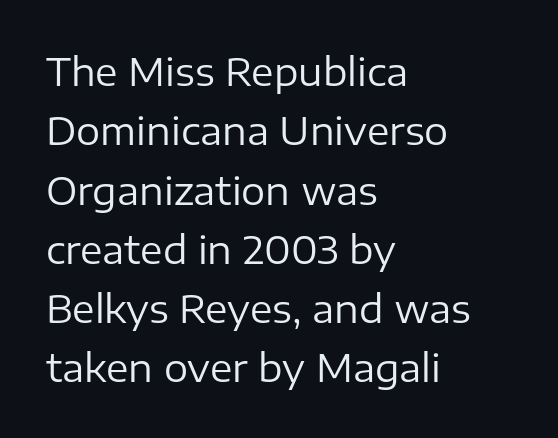
Honestly, the letter spacing is just normal — you wouldn't notice it. Caption: face not bold, strokes unweighted. The letters carry no serifs — their stems end cleanly without finishing strokes. Nope, not italic — everything's standing straight. A bare baseline throughout the passage.
